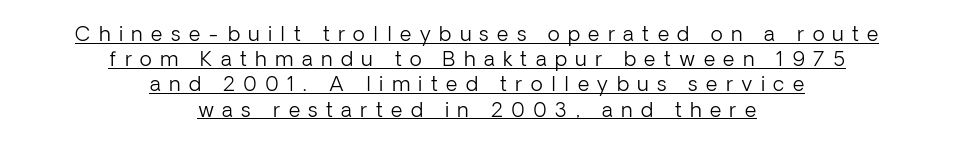
This rendering widens character spacing well past its baseline value. Ordinary non-slanted type is in use. Where is the straight margin? There isn't one; the lines are centered. This is underlined copy, the kind a proofreader might mark for attention.
